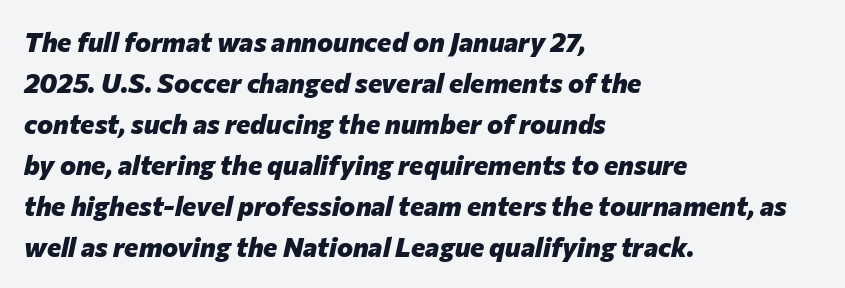
{"italic": "yes", "lean": "right", "slant_degrees": 12, "bold": "yes", "underline": "no", "align": "left", "line_spacing": "normal", "line_spacing_ratio": 1.52, "letter_spacing": "normal", "letter_spacing_em": 0.0, "glyph_px": 27}
